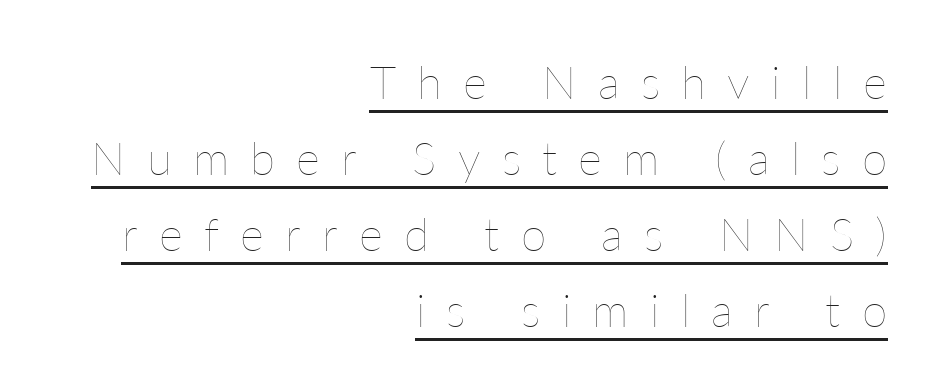
{"italic": "no", "bold": "no", "weight": "thin", "width": "normal", "stroke_contrast": "low", "x_height": "medium", "monospaced": "no", "underline": "yes", "align": "right", "line_spacing": "normal", "line_spacing_ratio": 1.65, "letter_spacing": "wide", "letter_spacing_em": 0.46, "glyph_px": 46}
